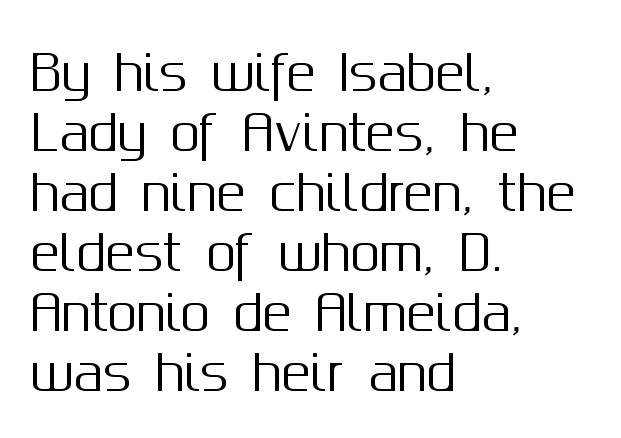
Q: Is the text italic (slanted)? A: No, it is upright.
Q: Is the typeface a serif or a sans-serif typeface? A: Sans-serif.
Q: Is the text underlined? A: No.
Q: How is the paragraph aligned? A: Left-aligned.
Q: Is the spacing between letters normal or unusually wide? A: Normal.
Q: Is the spacing between lines tight, normal or loose? A: Normal.
Q: Width (condensed, normal, or wide)? A: Normal.
Q: Stroke contrast? A: Medium.
Q: x-height? A: Medium.
Q: Monospaced? A: No.
